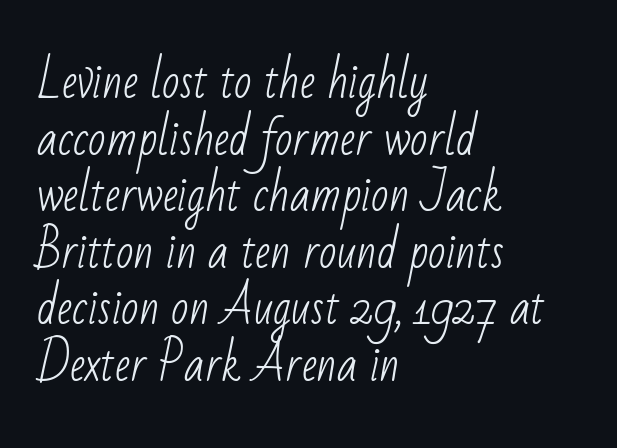
Q: Is the text bold? A: No.
Q: Is the typeface a serif or a sans-serif typeface? A: Sans-serif.
Q: Is the text underlined? A: No.
Q: How is the paragraph aligned? A: Left-aligned.
Q: Is the spacing between letters normal or unusually wide? A: Normal.
Q: Width (condensed, normal, or wide)? A: Condensed.
Q: Stroke contrast? A: Low.
Q: x-height? A: Small.
Q: Monospaced? A: No.
